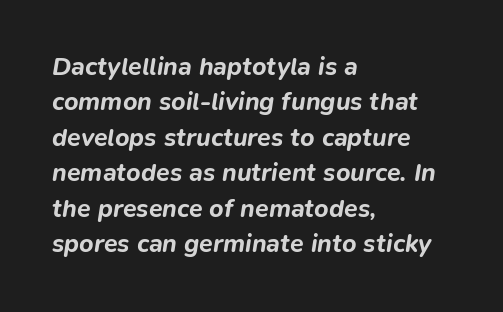
{"italic": "yes", "lean": "right", "slant_degrees": 9, "bold": "yes", "underline": "no", "align": "left", "line_spacing": "normal", "line_spacing_ratio": 1.42, "letter_spacing": "normal", "letter_spacing_em": 0.0, "glyph_px": 25}
